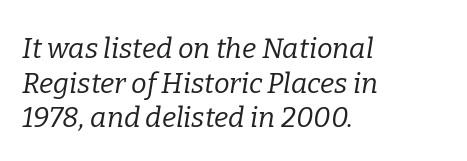
The image shows 28 px regular-weight serif type, italic (leaning right); set left-aligned, line spacing 1.24x, normal letter spacing, not underlined; low stroke contrast and a medium x-height.
